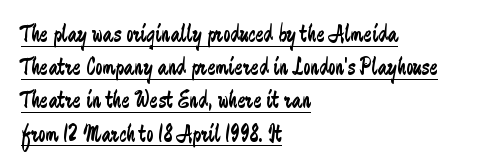
{"bold": "no", "underline": "yes", "align": "left", "line_spacing": "normal", "line_spacing_ratio": 1.33, "letter_spacing": "normal", "letter_spacing_em": 0.0, "glyph_px": 25}
